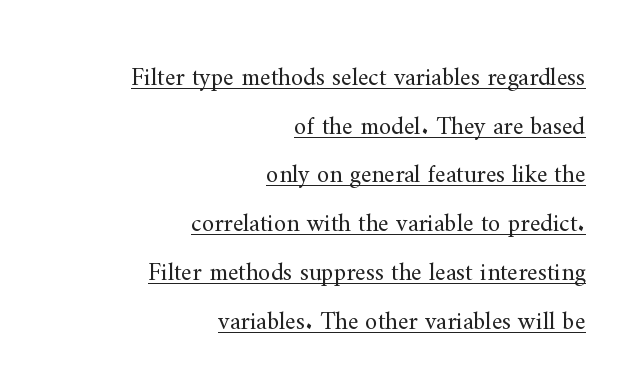
The image shows 25 px text type, upright; set right-aligned, loose line spacing (1.95x), normal letter spacing, underlined.
